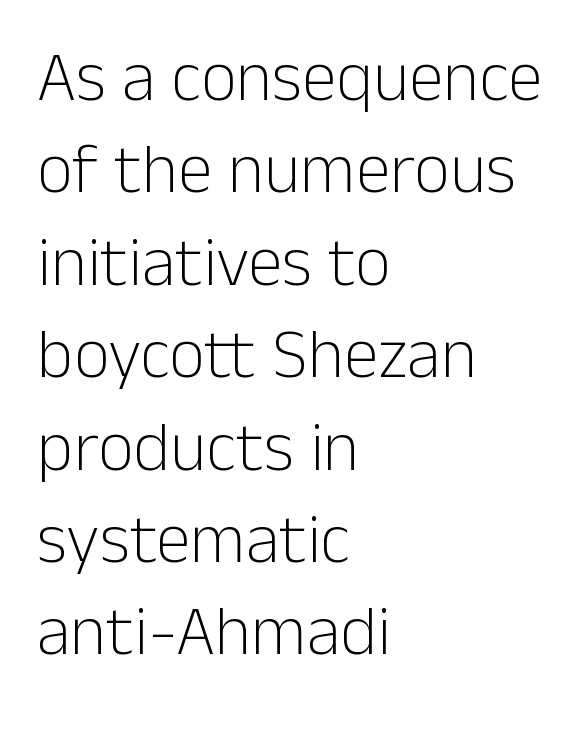
Q: Is the text bold? A: No.
Q: Is the text italic (slanted)? A: No, it is upright.
Q: Is the typeface a serif or a sans-serif typeface? A: Sans-serif.
Q: Is the text underlined? A: No.
Q: How is the paragraph aligned? A: Left-aligned.
Q: Is the spacing between letters normal or unusually wide? A: Normal.
Q: Is the spacing between lines tight, normal or loose? A: Normal.
Q: Width (condensed, normal, or wide)? A: Normal.
Q: Stroke contrast? A: Low.
Q: x-height? A: Medium.
Q: Monospaced? A: No.
